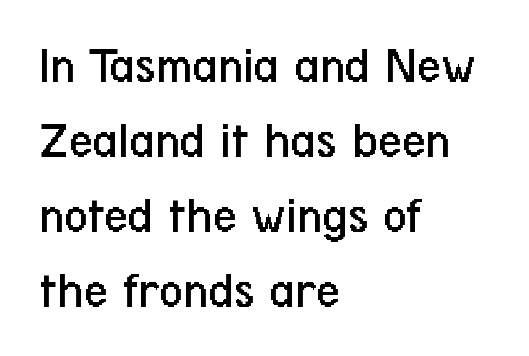
The passage shown has conventional tracking throughout. Regular leading. A light-to-regular cut is what we see here. The glyphs in this specimen are sans serif. Think of a printed novel: that variable character pitch is what you see here. The gap between lines stays unmarked.
